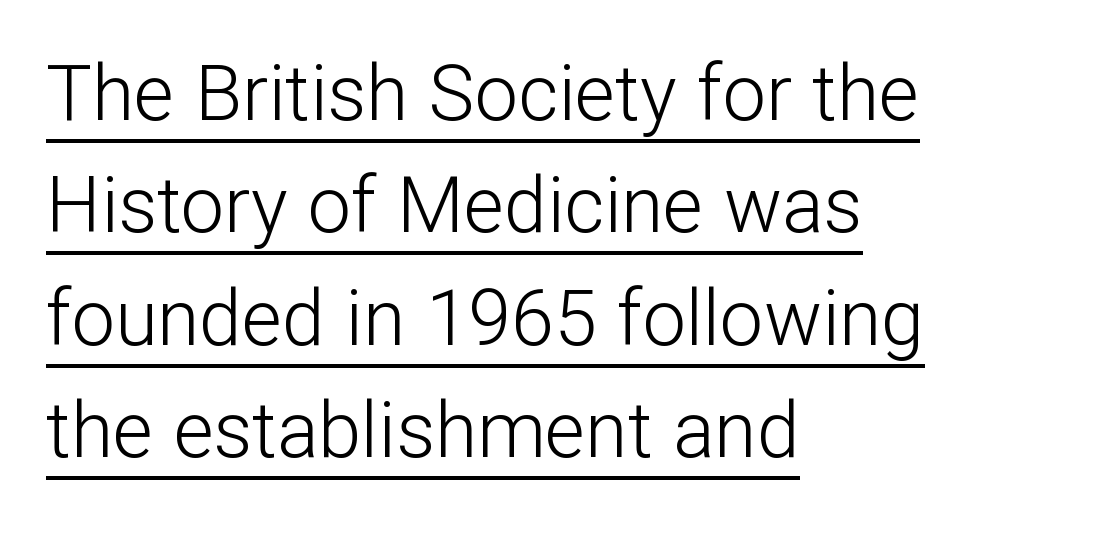
{"serif": "no", "italic": "no", "bold": "no", "weight": "light", "width": "normal", "stroke_contrast": "low", "x_height": "medium", "monospaced": "no", "underline": "yes", "align": "left", "line_spacing": "normal", "line_spacing_ratio": 1.46, "letter_spacing": "normal", "letter_spacing_em": 0.0, "glyph_px": 77}
